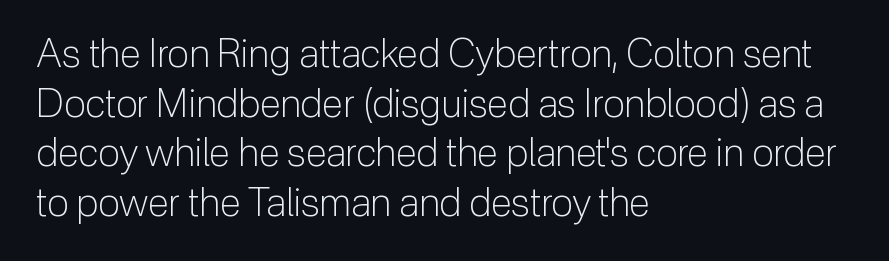
The image shows 39 px light sans-serif type, upright; set left-aligned, normal line spacing (1.27x), normal letter spacing, not underlined; low stroke contrast and a medium x-height.
